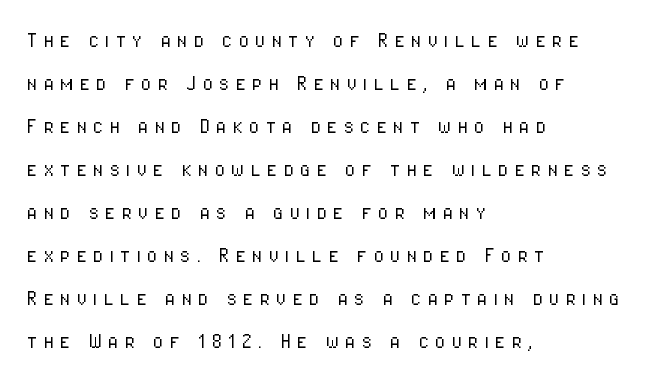
{"italic": "no", "bold": "no", "underline": "no", "align": "left", "line_spacing_ratio": 1.79, "letter_spacing": "wide", "letter_spacing_em": 0.25, "glyph_px": 24}
